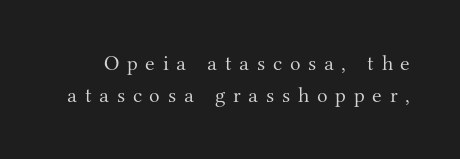
This is the regular roman posture of the typeface. Notice how descenders clear the ascenders below comfortably — that's standard leading. Glyph-to-glyph distance is far greater than everyday printed text. The gap between lines stays unmarked. The font is comparable to plain body text, perhaps lighter.
